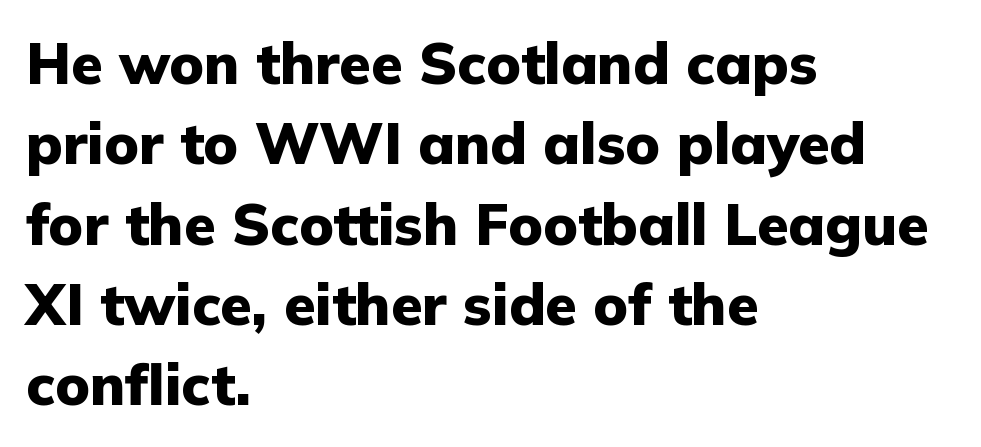
Q: Is the text bold? A: Yes.
Q: Is the text italic (slanted)? A: No, it is upright.
Q: Is the typeface a serif or a sans-serif typeface? A: Sans-serif.
Q: Is the text underlined? A: No.
Q: How is the paragraph aligned? A: Left-aligned.
Q: Is the spacing between letters normal or unusually wide? A: Normal.
Q: Is the spacing between lines tight, normal or loose? A: Normal.
Q: Width (condensed, normal, or wide)? A: Normal.
Q: Stroke contrast? A: Low.
Q: x-height? A: Medium.
Q: Monospaced? A: No.
